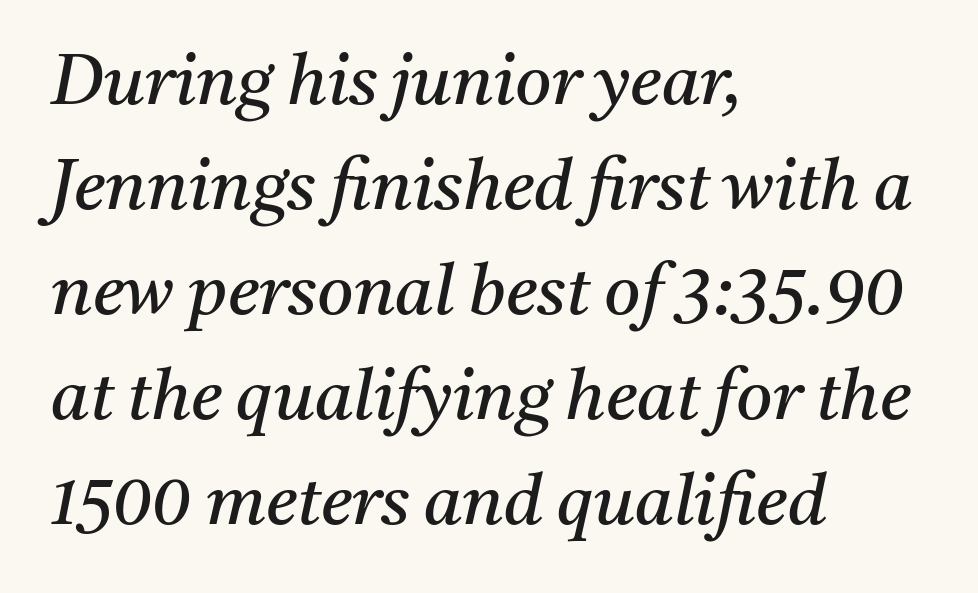
{"serif": "yes", "italic": "yes", "lean": "right", "slant_degrees": 11, "bold": "no", "weight": "regular", "width": "normal", "stroke_contrast": "medium", "x_height": "medium", "monospaced": "no", "underline": "no", "align": "left", "line_spacing": "normal", "line_spacing_ratio": 1.5, "letter_spacing": "normal", "letter_spacing_em": 0.0, "glyph_px": 70}
